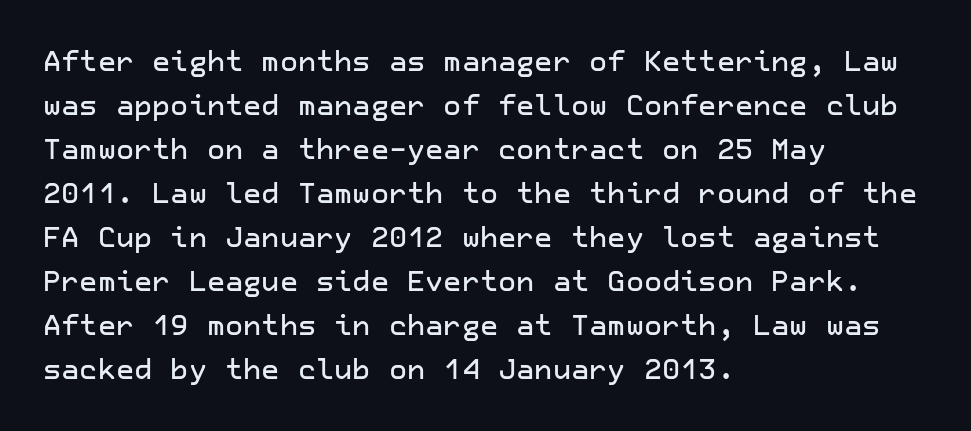
Q: Is the text italic (slanted)? A: No, it is upright.
Q: Is the typeface a serif or a sans-serif typeface? A: Sans-serif.
Q: Is the text underlined? A: No.
Q: How is the paragraph aligned? A: Left-aligned.
Q: Is the spacing between letters normal or unusually wide? A: Normal.
Q: Is the spacing between lines tight, normal or loose? A: Normal.
Q: Width (condensed, normal, or wide)? A: Normal.
Q: Stroke contrast? A: Low.
Q: x-height? A: Medium.
